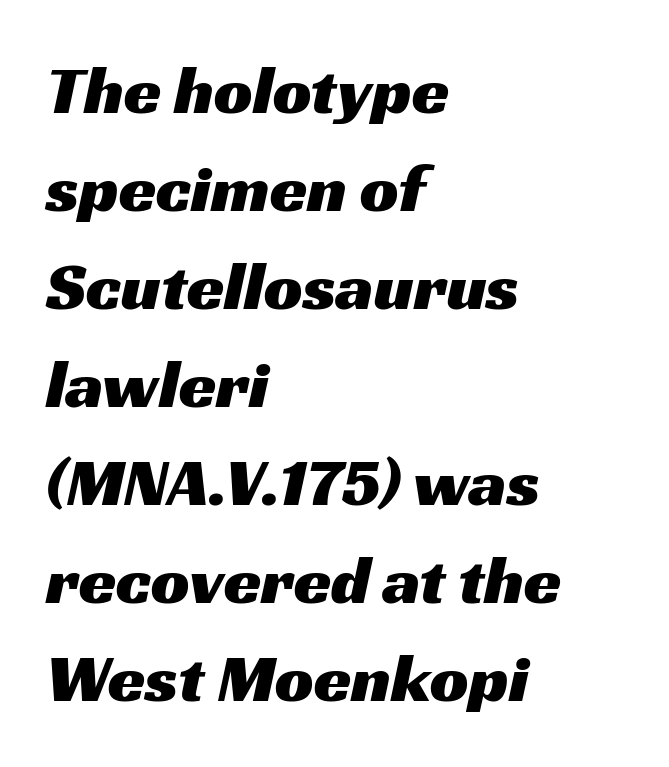
Compared with typical paragraphs, the rows here are spaced about the same. Proportional: the letters do not fall into vertical columns. Leftover space on each line is placed entirely after the last word. No word sits above an underline. Is the letter spacing exaggerated? No — it looks like the ordinary default.
